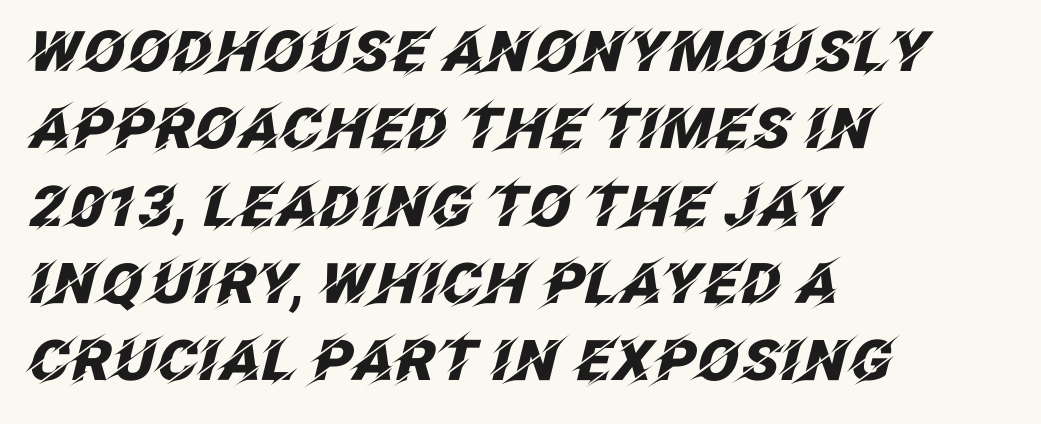
{"italic": "yes", "lean": "right", "slant_degrees": 12, "bold": "yes", "weight": "heavy", "width": "normal", "stroke_contrast": "low", "x_height": "large", "monospaced": "no", "underline": "no", "align": "left", "line_spacing": "normal", "line_spacing_ratio": 1.38, "letter_spacing": "normal", "letter_spacing_em": 0.0, "glyph_px": 56}
